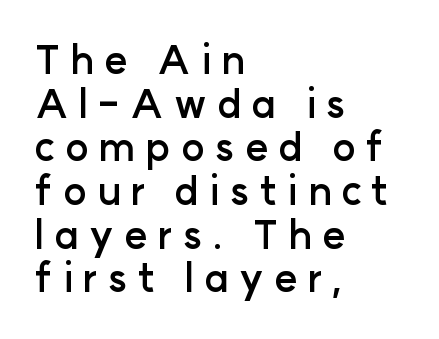
{"serif": "no", "italic": "no", "bold": "yes", "weight": "semibold", "width": "normal", "stroke_contrast": "low", "x_height": "medium", "monospaced": "no", "underline": "no", "align": "left", "line_spacing": "tight", "line_spacing_ratio": 1.12, "letter_spacing": "wide", "letter_spacing_em": 0.26, "glyph_px": 39}
